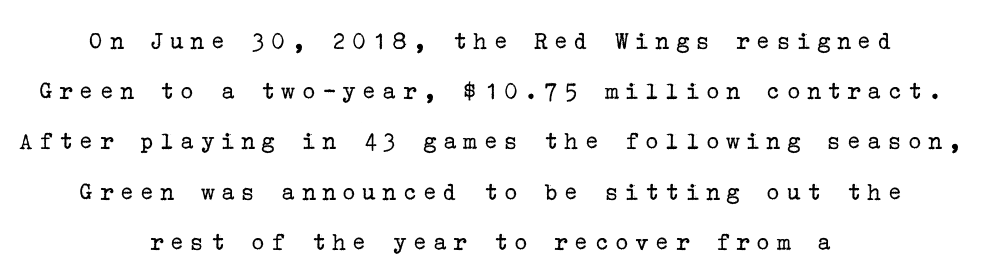
Q: Is the text bold? A: No.
Q: Is the text italic (slanted)? A: No, it is upright.
Q: Is the text underlined? A: No.
Q: How is the paragraph aligned? A: Centered.
Q: Is the spacing between letters normal or unusually wide? A: Unusually wide.
Q: Is the spacing between lines tight, normal or loose? A: Loose.
